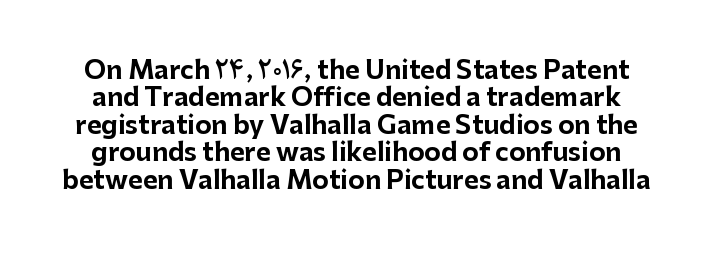
Rendered with straight, roman letterforms. Tightly led — the rows are bunched. In terms of letterspacing, this is plain default setting. Does the weight exceed regular? Yes, all the way to bold. Only glyphs here, with clear space below each row.
